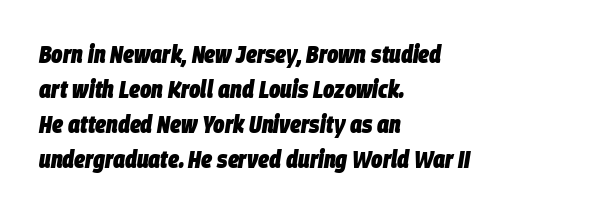
{"italic": "yes", "lean": "right", "slant_degrees": 9, "bold": "yes", "underline": "no", "align": "left", "line_spacing": "normal", "line_spacing_ratio": 1.46, "letter_spacing": "normal", "letter_spacing_em": 0.0, "glyph_px": 24}
